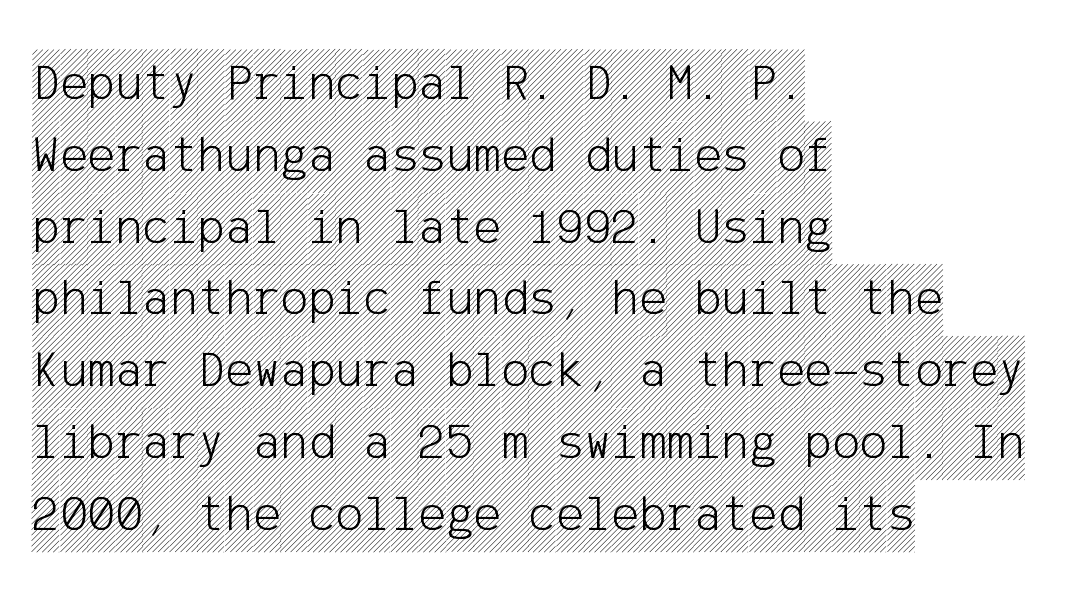
Q: Is the text italic (slanted)? A: No, it is upright.
Q: Is the text underlined? A: No.
Q: How is the paragraph aligned? A: Left-aligned.
Q: Is the spacing between letters normal or unusually wide? A: Normal.
Q: Is the spacing between lines tight, normal or loose? A: Normal.
Q: Width (condensed, normal, or wide)? A: Condensed.
Q: x-height? A: Large.
